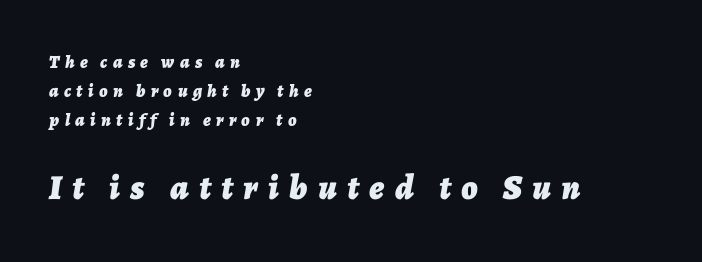
{"italic": "yes", "lean": "right", "slant_degrees": 7, "bold": "yes", "weight": "bold", "width": "normal", "stroke_contrast": "low", "x_height": "medium", "monospaced": "no", "underline": "no", "align": "left", "line_spacing": "normal", "line_spacing_ratio": 1.6, "letter_spacing": "wide", "letter_spacing_em": 0.3, "larger_block": "second", "size_ratio": 1.94, "glyph_px": 35}
